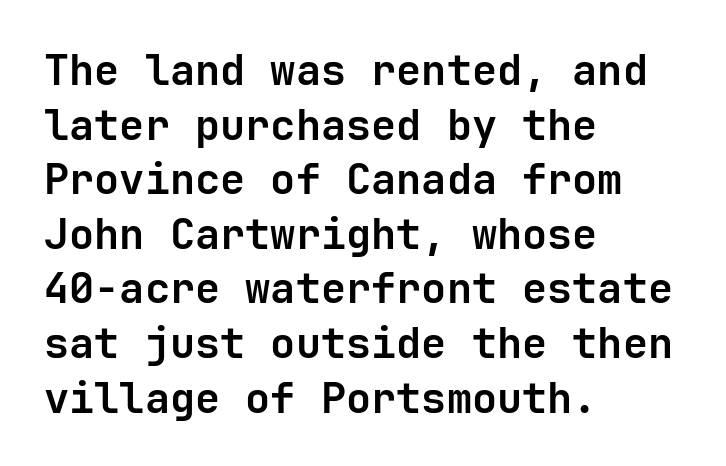
The image shows 42 px semibold sans-serif type, upright; set left-aligned, normal line spacing (1.3x), normal letter spacing, not underlined; low stroke contrast and a medium x-height.
